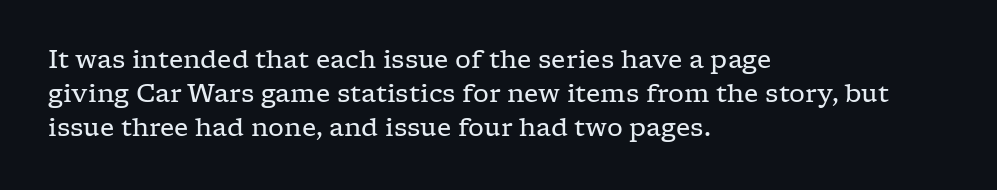
{"italic": "no", "bold": "no", "underline": "no", "align": "left", "line_spacing": "normal", "line_spacing_ratio": 1.36, "letter_spacing": "normal", "letter_spacing_em": 0.0, "glyph_px": 25}
